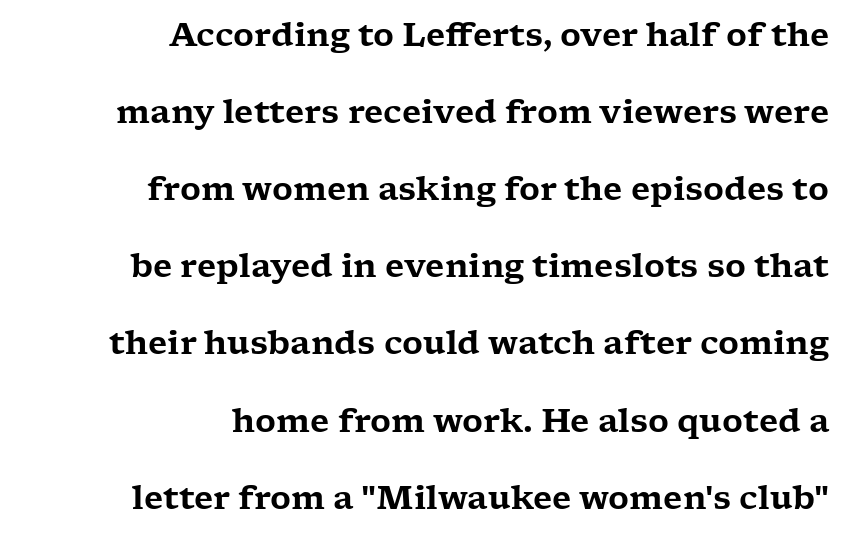
The image shows 32 px wide serif type, upright; set right-aligned, loose line spacing (2.41x), normal letter spacing, not underlined; low stroke contrast and a medium x-height.
